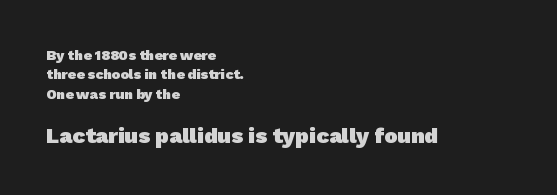
{"bold": "yes", "underline": "no", "align": "left", "line_spacing": "normal", "line_spacing_ratio": 1.39, "letter_spacing": "normal", "letter_spacing_em": 0.0, "larger_block": "second", "size_ratio": 1.57, "glyph_px": 22}
